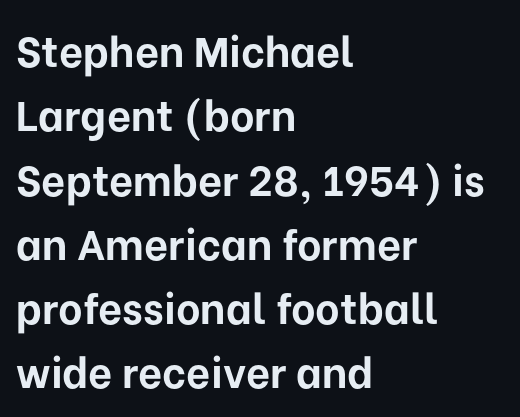
The image shows 42 px bold sans-serif type, upright; set left-aligned, normal line spacing (1.53x), normal letter spacing, not underlined; low stroke contrast and a medium x-height.
